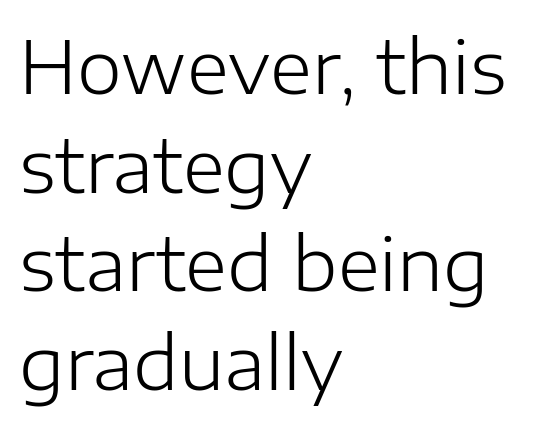
{"serif": "no", "italic": "no", "bold": "no", "weight": "light", "width": "normal", "stroke_contrast": "low", "x_height": "medium", "monospaced": "no", "underline": "no", "align": "left", "line_spacing": "normal", "line_spacing_ratio": 1.37, "letter_spacing": "normal", "letter_spacing_em": 0.0, "glyph_px": 72}
